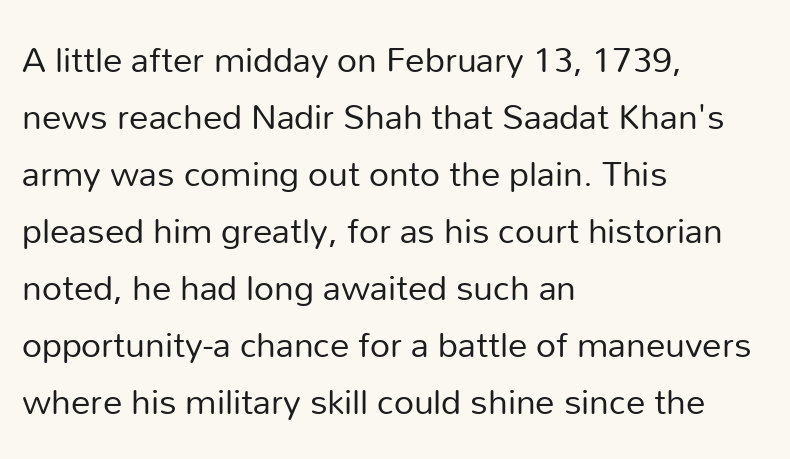
Q: Is the text bold? A: No.
Q: Is the text italic (slanted)? A: No, it is upright.
Q: Is the typeface a serif or a sans-serif typeface? A: Sans-serif.
Q: Is the text underlined? A: No.
Q: How is the paragraph aligned? A: Left-aligned.
Q: Is the spacing between letters normal or unusually wide? A: Normal.
Q: Is the spacing between lines tight, normal or loose? A: Normal.
Q: Width (condensed, normal, or wide)? A: Normal.
Q: Stroke contrast? A: Low.
Q: x-height? A: Medium.
Q: Monospaced? A: No.
